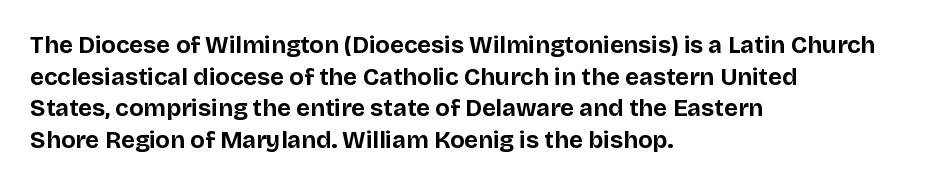
Honestly, the letter spacing is just normal — you wouldn't notice it. One glance says typical: line gaps are just what's usual. These lines stack with their left ends in a neat column. The type sits square on the baseline with zero lean. Descender tails drop into unmarked territory. How heavy is the stroke? Heavy — this is a bold.
